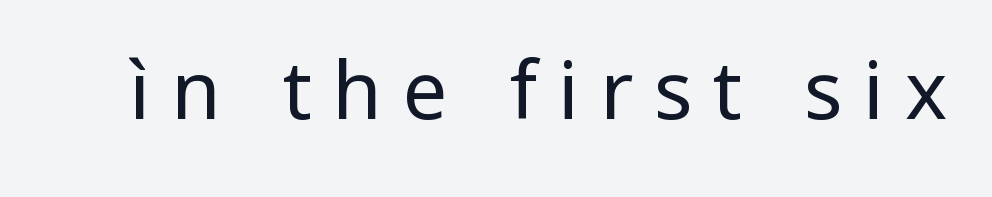
{"serif": "no", "italic": "no", "bold": "no", "weight": "regular", "width": "normal", "stroke_contrast": "low", "x_height": "medium", "monospaced": "no", "underline": "no", "letter_spacing": "wide", "letter_spacing_em": 0.26, "glyph_px": 80}
